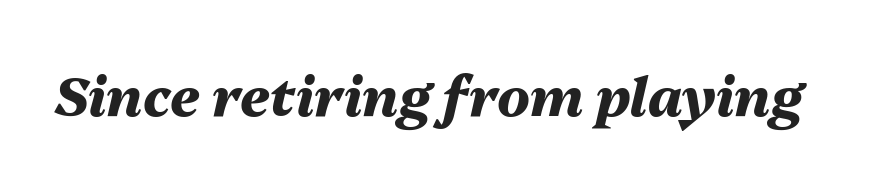
The letterforms sit shoulder to shoulder at normal distance. Descenders hang freely into open space. Notice how thick the strokes are: this is what a full bold looks like. Think of a printed novel: that variable character pitch is what you see here. Compared with ordinary roman type, these characters are visibly tilted.
